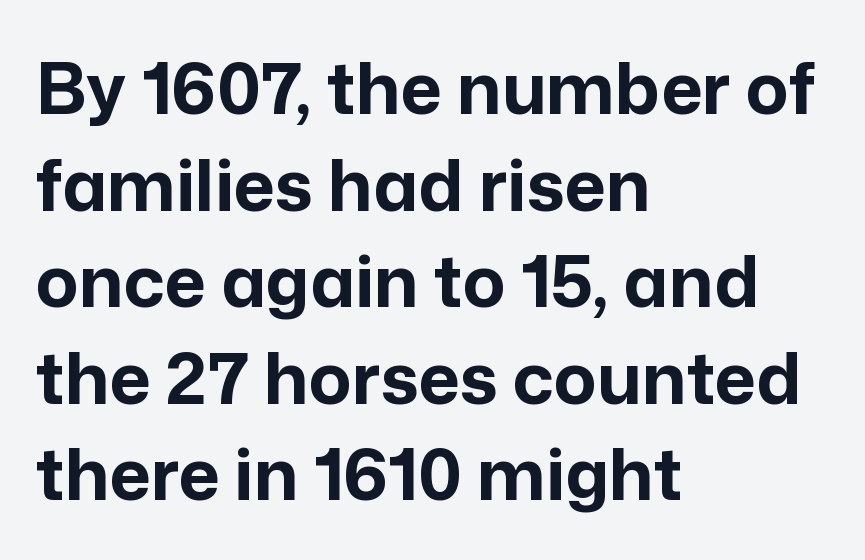
These lines are rendered in a variable-pitch font. Standard letterfit; no display-style spreading of the glyphs. These lines sit exactly where default settings would place them. Unmarked baselines from the first word to the last. In terms of letterform style, serifs are entirely absent. The lines in this sample share a left origin and differ only in where they stop.
